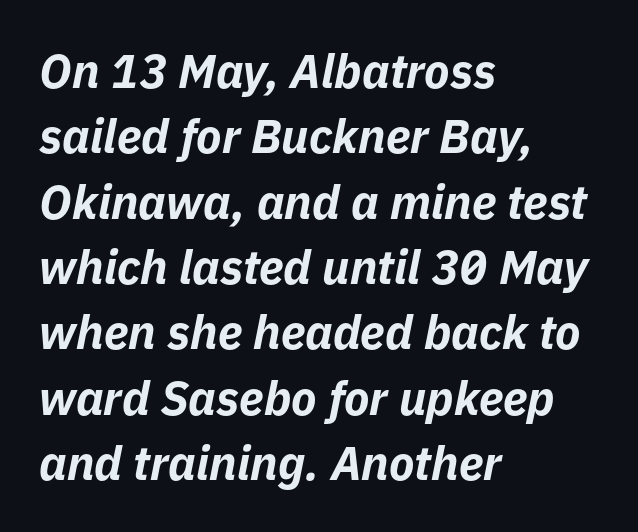
Q: Is the text bold? A: Yes.
Q: Is the text italic (slanted)? A: Yes, it leans right by about 11 degrees.
Q: Is the text underlined? A: No.
Q: How is the paragraph aligned? A: Left-aligned.
Q: Is the spacing between letters normal or unusually wide? A: Normal.
Q: Is the spacing between lines tight, normal or loose? A: Normal.
Q: Width (condensed, normal, or wide)? A: Normal.
Q: Stroke contrast? A: Low.
Q: x-height? A: Medium.
Q: Monospaced? A: No.
